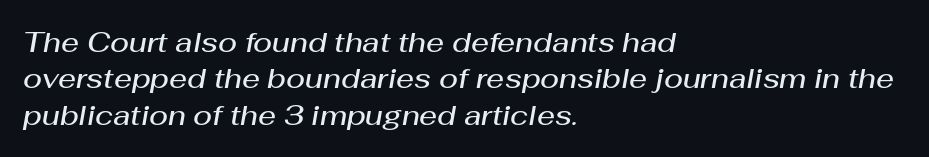
The image shows 28 px semibold type, italic (leaning right); set left-aligned, normal line spacing (1.3x), normal letter spacing, not underlined; medium stroke contrast and a medium x-height.
